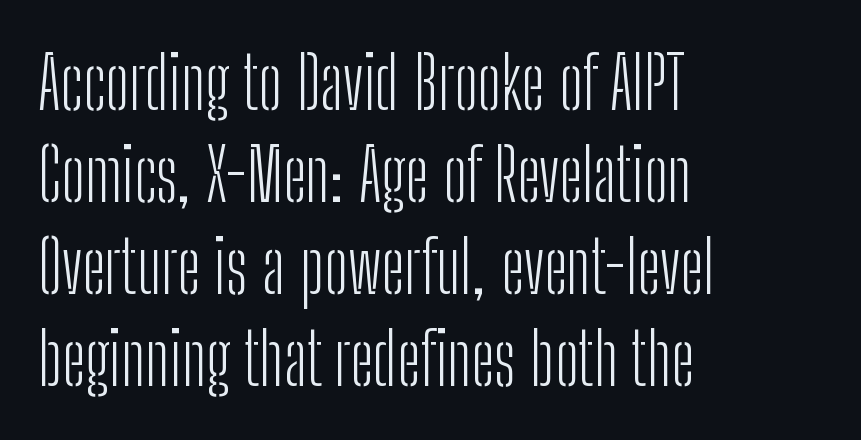
The image shows 73 px light, condensed sans-serif type, upright; set left-aligned, normal line spacing (1.26x), normal letter spacing, not underlined; low stroke contrast and a medium x-height.
